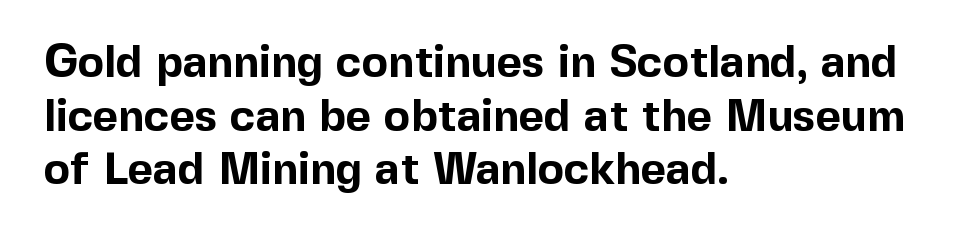
The type sits square on the baseline with zero lean. Grotesque or geometric, the face here clearly has no serifs. Words appear dense and cohesive because spacing is normal. The strip under each line holds only bare page. Character widths vary here, with narrow letters taking less room than wide ones.
